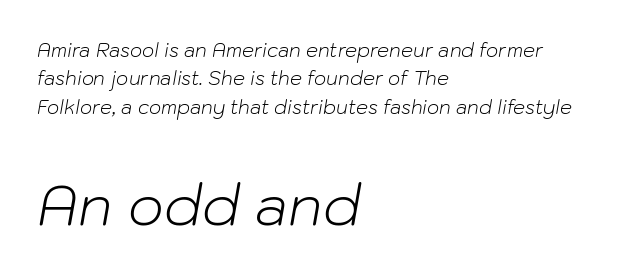
Q: Is the text bold? A: No.
Q: Is the text italic (slanted)? A: Yes, it leans right by about 10 degrees.
Q: Is the text underlined? A: No.
Q: How is the paragraph aligned? A: Left-aligned.
Q: Is the spacing between letters normal or unusually wide? A: Normal.
Q: Is the spacing between lines tight, normal or loose? A: Normal.
Q: Which block of text is set in a larger size, the first (top) or the second (bottom)? A: The second (bottom) one.
Q: Width (condensed, normal, or wide)? A: Normal.
Q: Stroke contrast? A: Low.
Q: x-height? A: Medium.
Q: Monospaced? A: No.
